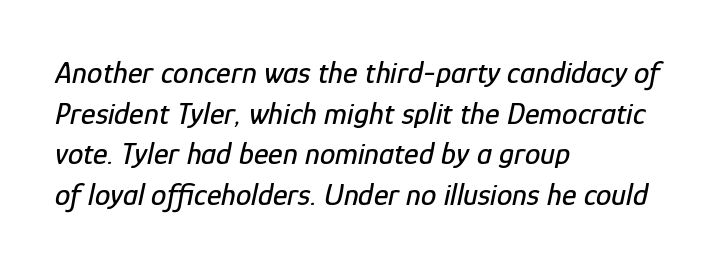
Q: Is the text italic (slanted)? A: Yes, it leans right by about 12 degrees.
Q: Is the text underlined? A: No.
Q: How is the paragraph aligned? A: Left-aligned.
Q: Is the spacing between letters normal or unusually wide? A: Normal.
Q: Is the spacing between lines tight, normal or loose? A: Normal.
Q: Width (condensed, normal, or wide)? A: Condensed.
Q: Stroke contrast? A: Low.
Q: x-height? A: Medium.
Q: Monospaced? A: No.
